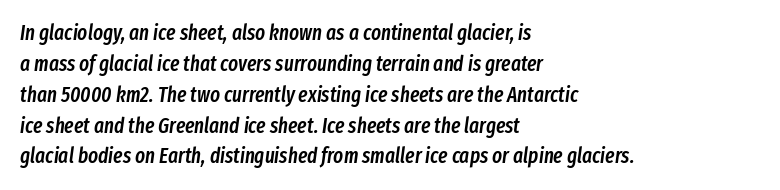
Q: Is the text bold? A: Semi-bold.
Q: Is the text italic (slanted)? A: Yes, it leans right by about 8 degrees.
Q: Is the text underlined? A: No.
Q: How is the paragraph aligned? A: Left-aligned.
Q: Is the spacing between letters normal or unusually wide? A: Normal.
Q: Is the spacing between lines tight, normal or loose? A: Normal.
